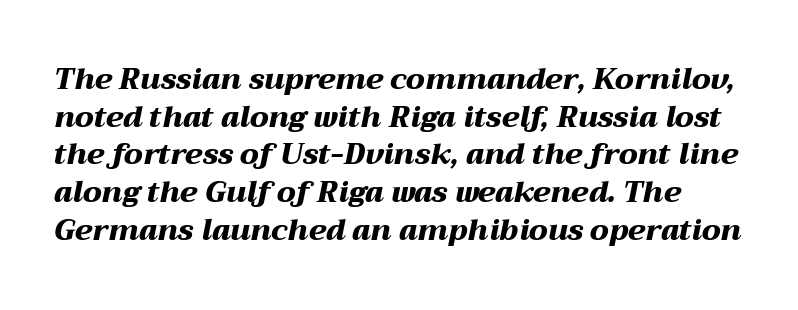
Evenly set lines give the paragraph a standard silhouette. The text carries the slant typical of an italic or oblique font. Strokes here are thick enough to call this a true bold. The specimen omits any rule beneath the text block's lines. The tracking reads as untouched default to a designer's eye.
